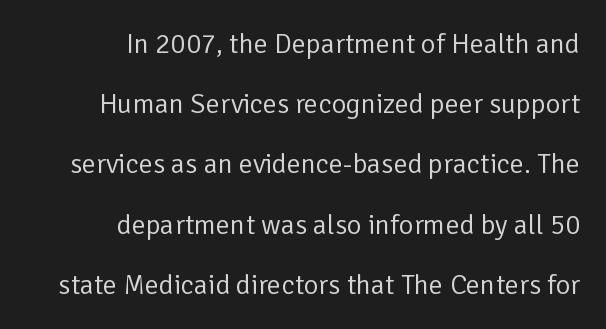
Q: Is the text bold? A: No.
Q: Is the text italic (slanted)? A: No, it is upright.
Q: Is the typeface a serif or a sans-serif typeface? A: Sans-serif.
Q: Is the text underlined? A: No.
Q: How is the paragraph aligned? A: Right-aligned.
Q: Is the spacing between letters normal or unusually wide? A: Normal.
Q: Is the spacing between lines tight, normal or loose? A: Loose.
Q: Width (condensed, normal, or wide)? A: Normal.
Q: Stroke contrast? A: Low.
Q: x-height? A: Medium.
Q: Monospaced? A: No.
